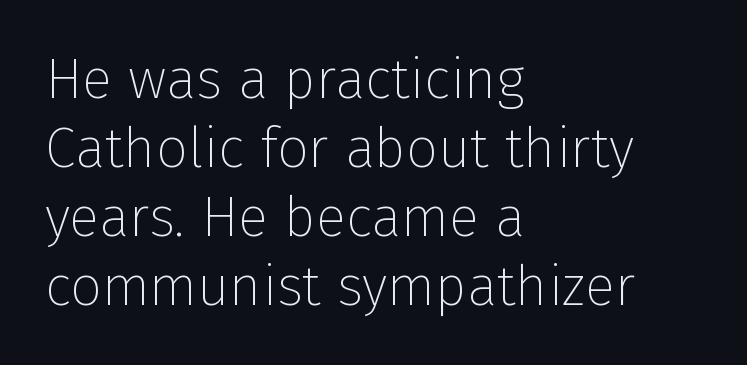
To sum up the face: it is a sans, with no serifs. The face used here is proportionally spaced, like ordinary book or web type. Just letters on the line, the space beneath them empty. The line texture is even and compact thanks to regular tracking.
